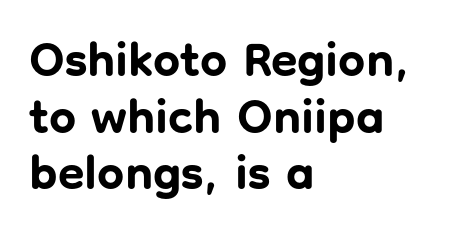
Q: Is the text bold? A: Yes.
Q: Is the text italic (slanted)? A: No, it is upright.
Q: Is the typeface a serif or a sans-serif typeface? A: Sans-serif.
Q: Is the text underlined? A: No.
Q: How is the paragraph aligned? A: Left-aligned.
Q: Is the spacing between letters normal or unusually wide? A: Normal.
Q: Width (condensed, normal, or wide)? A: Normal.
Q: Stroke contrast? A: Low.
Q: x-height? A: Medium.
Q: Monospaced? A: No.
